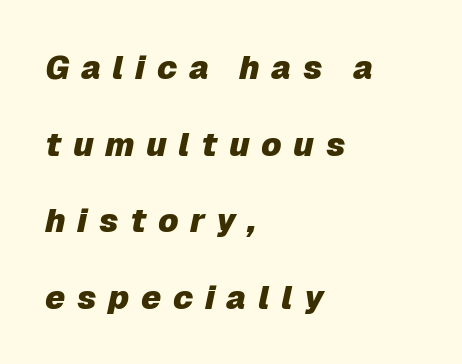
Is the type bold? Yes — the strokes are clearly thick and heavy. Would a proofreader flag this as italicized? Yes. Substantial extra tracking has been applied to these lines. Spacing verdict: proportional, widths tailored to each character. Type without underlining.
